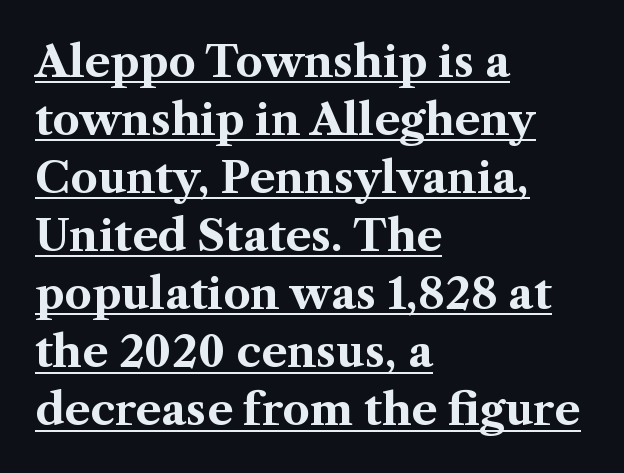
The image shows 43 px bold serif type, upright; set left-aligned, normal line spacing (1.35x), normal letter spacing, underlined; medium stroke contrast and a medium x-height.
